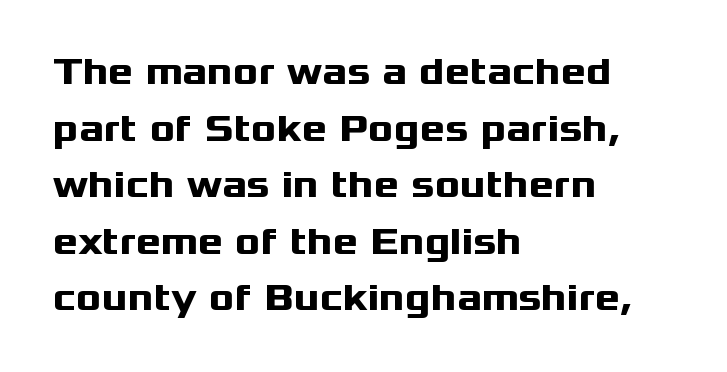
Q: Is the text bold? A: Yes.
Q: Is the text italic (slanted)? A: No, it is upright.
Q: Is the typeface a serif or a sans-serif typeface? A: Sans-serif.
Q: Is the text underlined? A: No.
Q: How is the paragraph aligned? A: Left-aligned.
Q: Is the spacing between letters normal or unusually wide? A: Normal.
Q: Is the spacing between lines tight, normal or loose? A: Normal.
Q: Width (condensed, normal, or wide)? A: Wide.
Q: Stroke contrast? A: Medium.
Q: x-height? A: Medium.
Q: Monospaced? A: No.
